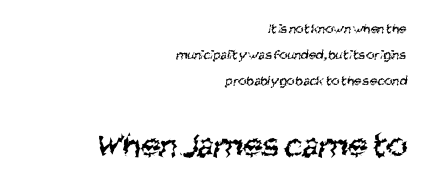
The string is rendered with underlining switched off. This sample is right-justified, so line beginnings fall wherever the words allow. No chunkiness to these letters — they're not bold. Varying glyph widths throughout — classic text-font behaviour. Caption: upper text group reduced, lower text group enlarged.
